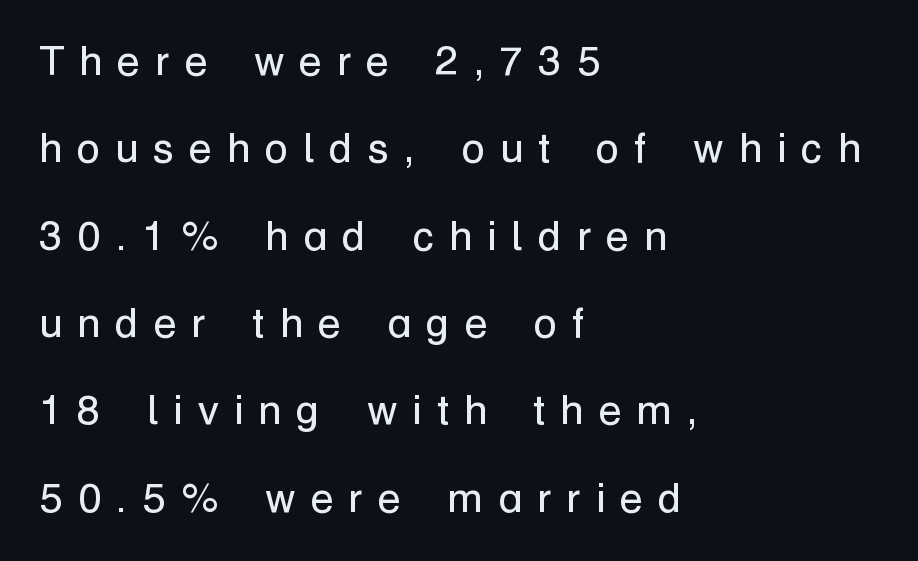
Q: Is the text bold? A: No.
Q: Is the text italic (slanted)? A: No, it is upright.
Q: Is the typeface a serif or a sans-serif typeface? A: Sans-serif.
Q: Is the text underlined? A: No.
Q: How is the paragraph aligned? A: Left-aligned.
Q: Is the spacing between letters normal or unusually wide? A: Unusually wide.
Q: Is the spacing between lines tight, normal or loose? A: Loose.
Q: Width (condensed, normal, or wide)? A: Normal.
Q: Stroke contrast? A: Low.
Q: x-height? A: Medium.
Q: Monospaced? A: No.
